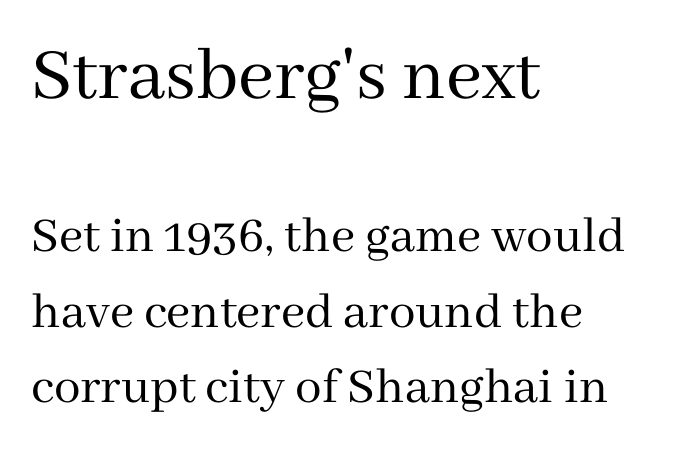
The image shows 79 px regular-weight serif type, upright; set left-aligned, normal line spacing (1.42x), normal letter spacing, not underlined; the first (top) block is 1.49x larger; medium stroke contrast and a medium x-height.
